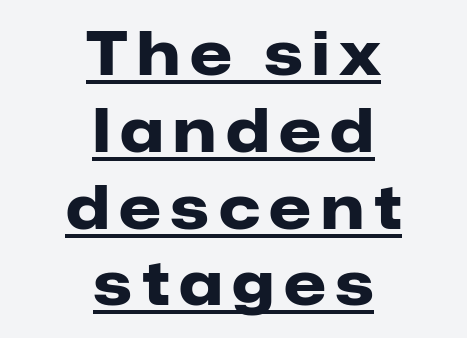
{"serif": "no", "italic": "no", "bold": "yes", "weight": "heavy", "width": "normal", "stroke_contrast": "low", "x_height": "medium", "monospaced": "no", "underline": "yes", "align": "center", "line_spacing": "normal", "line_spacing_ratio": 1.28, "glyph_px": 60}
